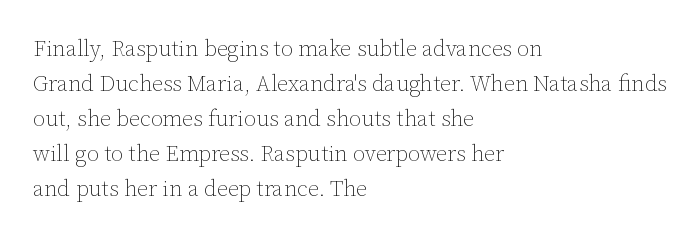
Every stem runs plumb, perpendicular to the baseline. Ink coverage per letter is moderate at most. Does extra space separate the letters? No, they use regular spacing. Line starts are locked; line ends wander. If you measured baseline to baseline, you'd find a middling distance.
